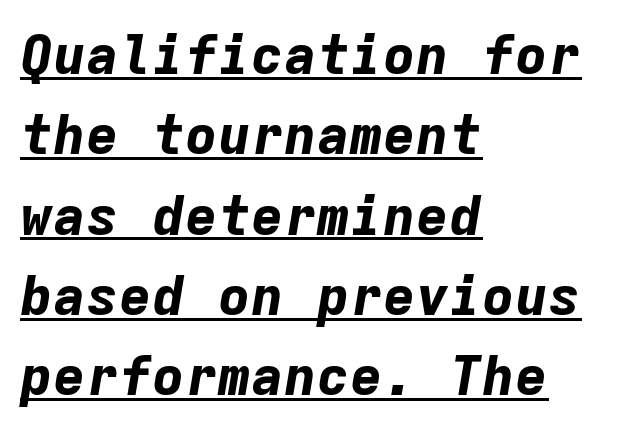
The image shows 55 px bold type, italic (leaning right), monospaced; set left-aligned, normal line spacing (1.46x), normal letter spacing, underlined; low stroke contrast and a medium x-height.
